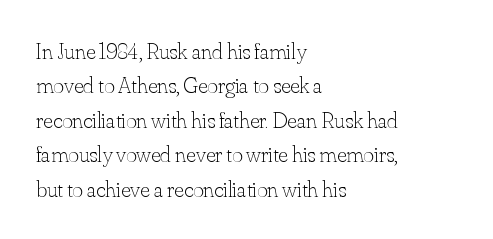
The image shows 23 px text type, upright; set left-aligned, normal line spacing (1.5x), normal letter spacing, not underlined.
